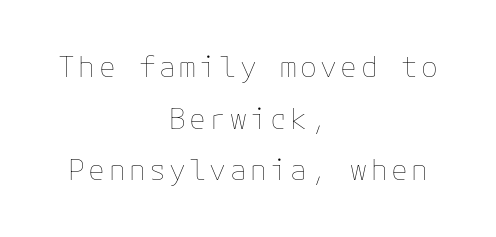
The type sits square on the baseline with zero lean. Is the stroke heavy? The answer is a plain regular-or-lighter. Which margin do the lines hug? Neither — every line sits in the middle. Underlining? Definitely not there.
